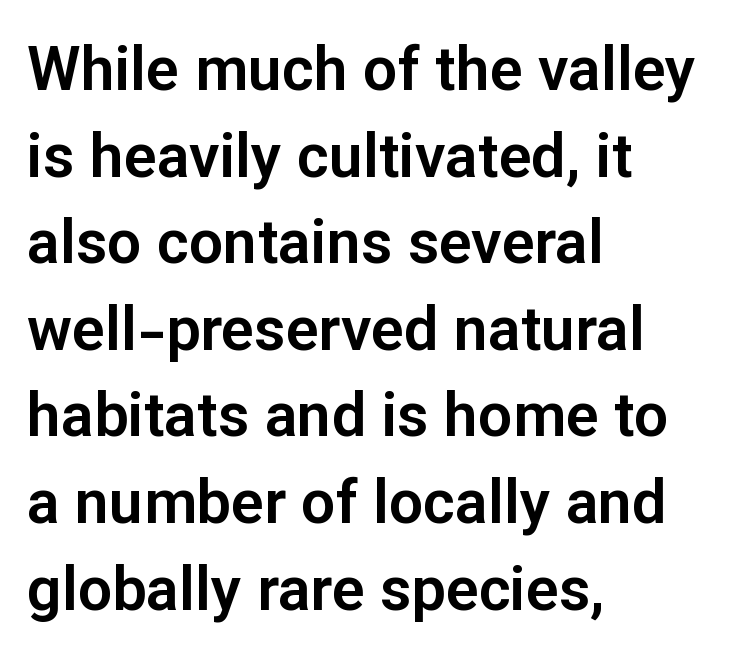
In terms of posture, this sample is upright. The compositor pushed each line to the left boundary. Each letter keeps its own natural width here, so spacing adapts to shape. These lines are composed in type without serifs.
